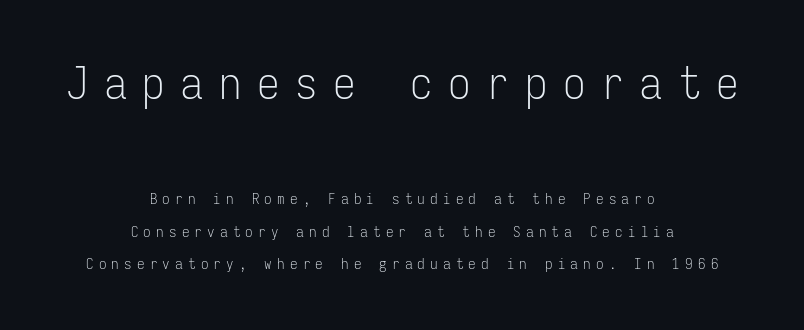
{"serif": "no", "italic": "no", "bold": "no", "weight": "light", "width": "condensed", "stroke_contrast": "low", "x_height": "medium", "monospaced": "yes", "underline": "no", "align": "center", "line_spacing": "loose", "line_spacing_ratio": 2.18, "letter_spacing": "wide", "letter_spacing_em": 0.35, "larger_block": "first", "size_ratio": 3.0, "glyph_px": 45}
